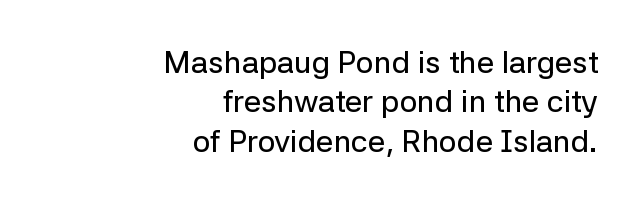
{"serif": "no", "italic": "no", "width": "normal", "stroke_contrast": "low", "x_height": "medium", "monospaced": "no", "underline": "no", "align": "right", "line_spacing": "normal", "line_spacing_ratio": 1.27, "letter_spacing": "normal", "letter_spacing_em": 0.0, "glyph_px": 31}
